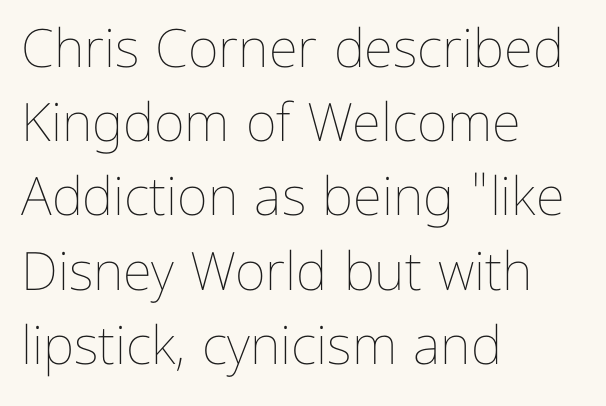
Q: Is the text bold? A: No.
Q: Is the text italic (slanted)? A: No, it is upright.
Q: Is the text underlined? A: No.
Q: How is the paragraph aligned? A: Left-aligned.
Q: Is the spacing between letters normal or unusually wide? A: Normal.
Q: Is the spacing between lines tight, normal or loose? A: Normal.
Q: Width (condensed, normal, or wide)? A: Normal.
Q: Stroke contrast? A: Low.
Q: x-height? A: Medium.
Q: Monospaced? A: No.
